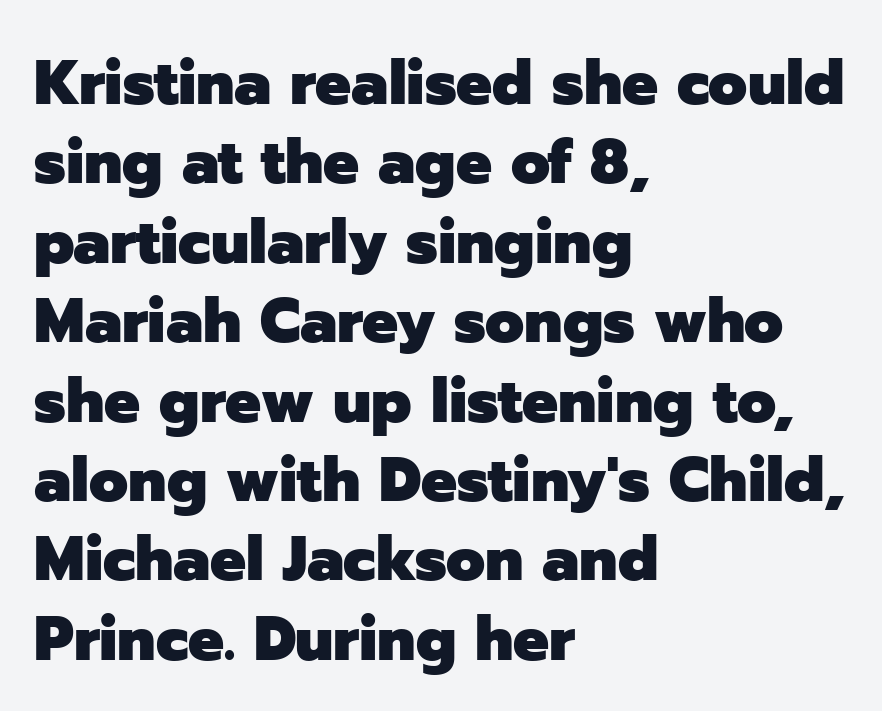
A typesetter would call this proportional, since set widths differ per character. The typeface chosen for these lines omits serifs. The setting favours the left margin, as ordinary paragraphs usually do. This is roman type, the default non-slanted kind. Tracking value appears to be zero — textbook default spacing.
